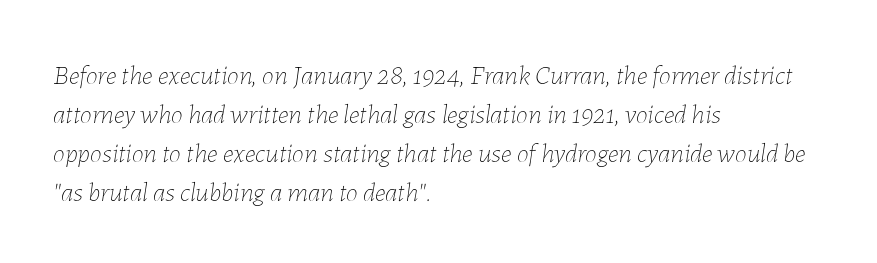
Q: Is the text bold? A: No.
Q: Is the text italic (slanted)? A: Yes, it leans right by about 7 degrees.
Q: Is the text underlined? A: No.
Q: How is the paragraph aligned? A: Left-aligned.
Q: Is the spacing between letters normal or unusually wide? A: Normal.
Q: Is the spacing between lines tight, normal or loose? A: Normal.
